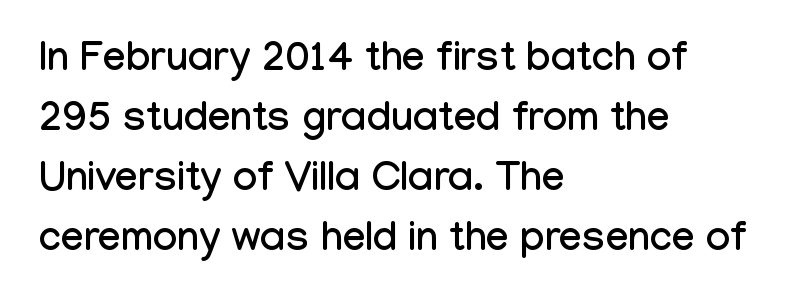
Honestly, the letter spacing is just normal — you wouldn't notice it. The foot of each line stays bare and open. The rendering uses natural spacing where letterforms have individual widths. This rendering employs a face without finishing strokes, i.e., a sans-serif. The type sits square on the baseline with zero lean.
